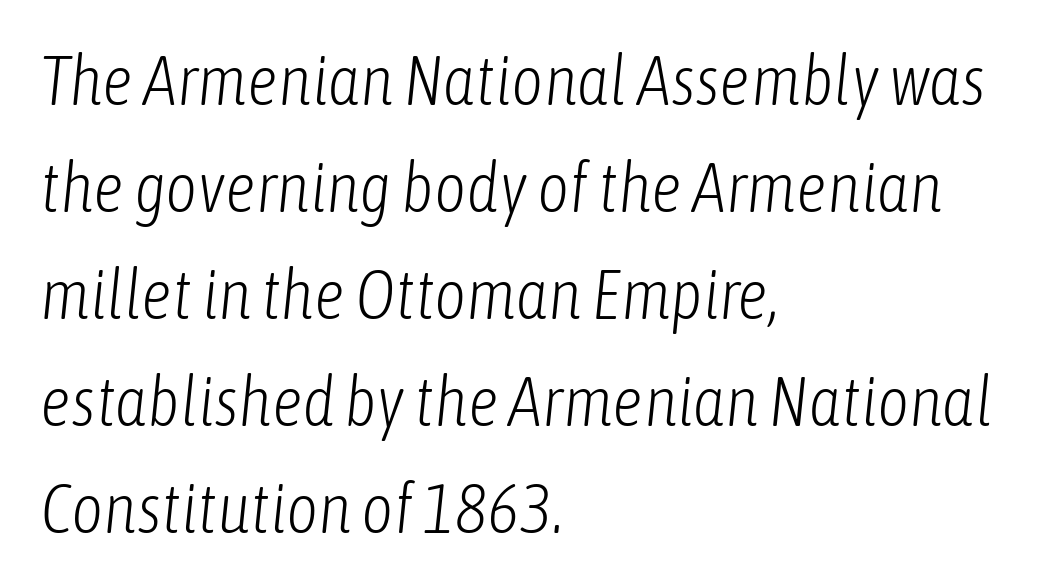
The face used here is proportionally spaced, like ordinary book or web type. In terms of letterspacing, this is plain default setting. The characters are drawn with everyday or finer stroke widths. Would a proofreader flag this as italicized? Yes.
